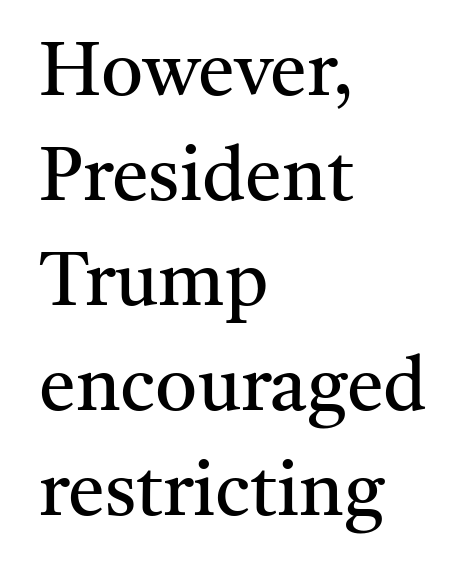
Q: Is the text bold? A: No.
Q: Is the text italic (slanted)? A: No, it is upright.
Q: Is the typeface a serif or a sans-serif typeface? A: Serif.
Q: Is the text underlined? A: No.
Q: How is the paragraph aligned? A: Left-aligned.
Q: Is the spacing between letters normal or unusually wide? A: Normal.
Q: Is the spacing between lines tight, normal or loose? A: Normal.
Q: Width (condensed, normal, or wide)? A: Normal.
Q: Stroke contrast? A: Medium.
Q: x-height? A: Medium.
Q: Monospaced? A: No.
